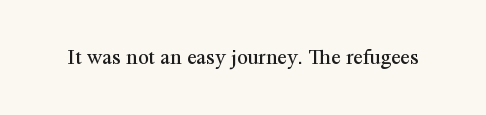
The image shows 22 px text type, upright; set normal letter spacing, not underlined.
